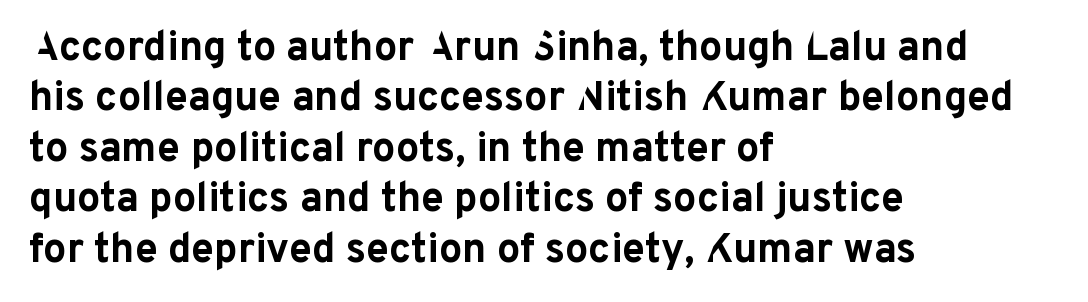
The image shows 41 px bold sans-serif type, upright; set left-aligned, line spacing 1.23x, normal letter spacing, not underlined; low stroke contrast and a medium x-height.
